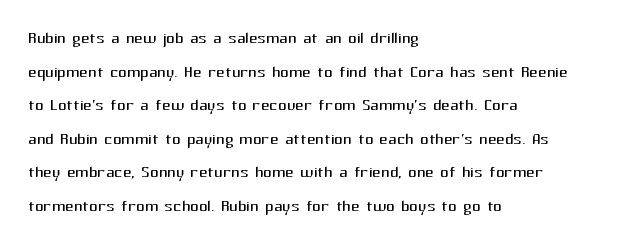
Q: Is the text bold? A: No.
Q: Is the text italic (slanted)? A: No, it is upright.
Q: Is the text underlined? A: No.
Q: How is the paragraph aligned? A: Left-aligned.
Q: Is the spacing between letters normal or unusually wide? A: Normal.
Q: Is the spacing between lines tight, normal or loose? A: Normal.
